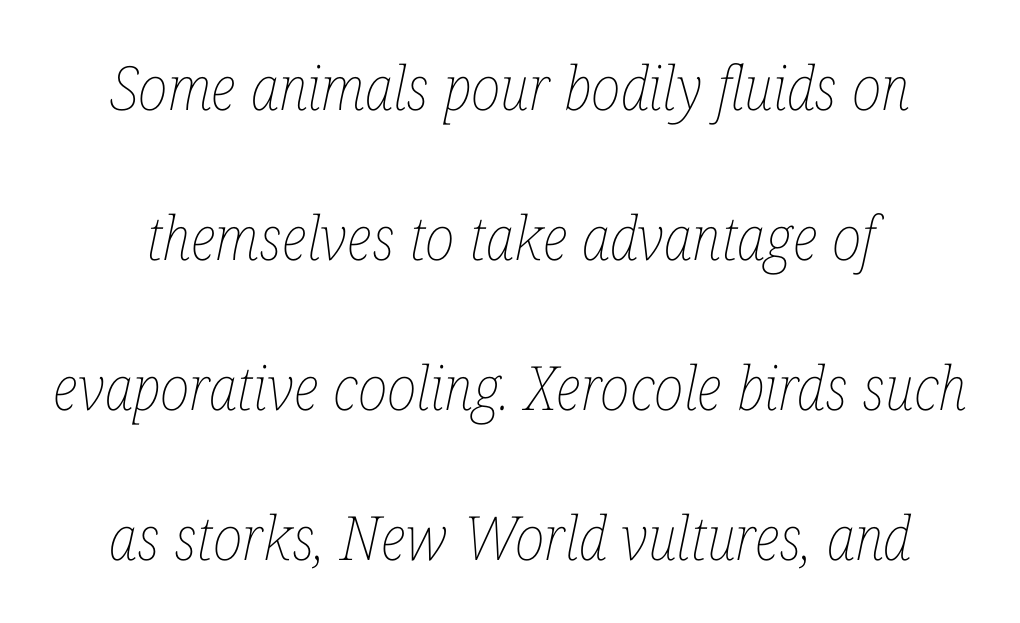
The image shows 61 px thin, condensed type, italic (leaning right); set loose line spacing (2.46x), normal letter spacing, not underlined; low stroke contrast and a medium x-height.
